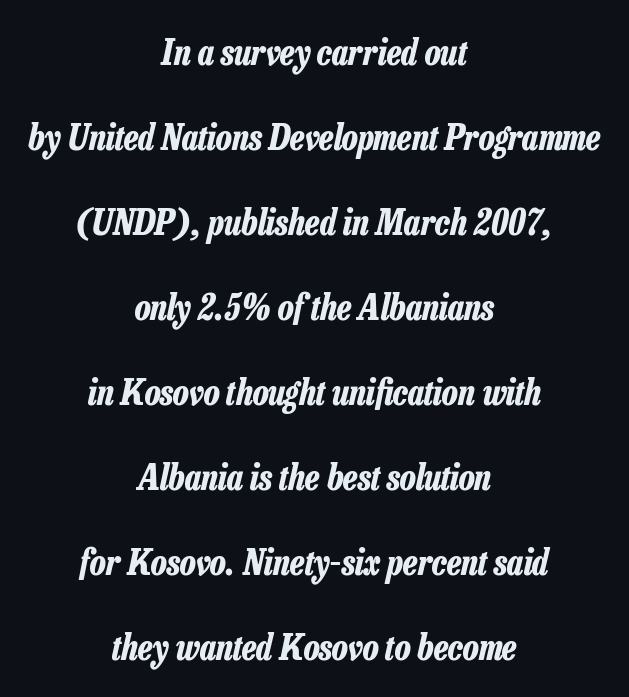
Leading is clearly above the norm, producing a sparse column. This sample uses plain, unmodified letter spacing. I'd describe the lettering as bold — thick and assertive. Short and long lines alike share a common midpoint. The lettering tilts uniformly, giving the passage an italic look.
